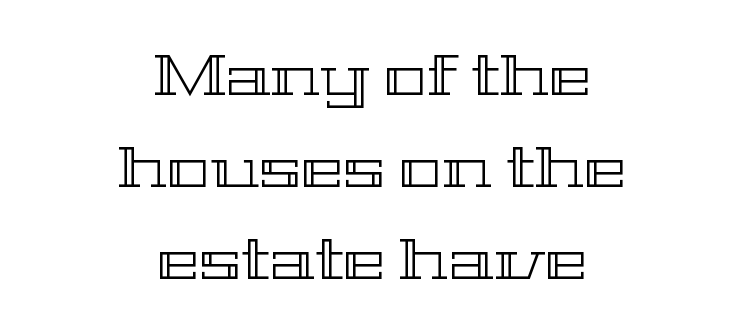
Q: Is the text italic (slanted)? A: No, it is upright.
Q: Is the text underlined? A: No.
Q: How is the paragraph aligned? A: Centered.
Q: Is the spacing between letters normal or unusually wide? A: Normal.
Q: Is the spacing between lines tight, normal or loose? A: Normal.
Q: Width (condensed, normal, or wide)? A: Wide.
Q: x-height? A: Medium.
Q: Monospaced? A: No.
